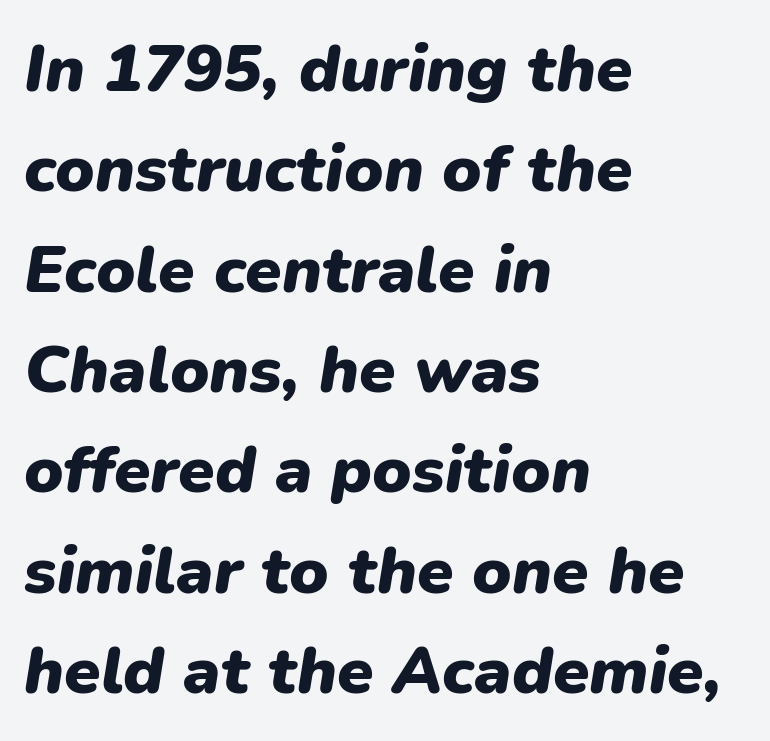
{"italic": "yes", "lean": "right", "slant_degrees": 9, "bold": "yes", "weight": "heavy", "width": "normal", "stroke_contrast": "low", "x_height": "medium", "monospaced": "no", "underline": "no", "align": "left", "line_spacing": "normal", "line_spacing_ratio": 1.52, "letter_spacing": "normal", "letter_spacing_em": 0.0, "glyph_px": 66}
